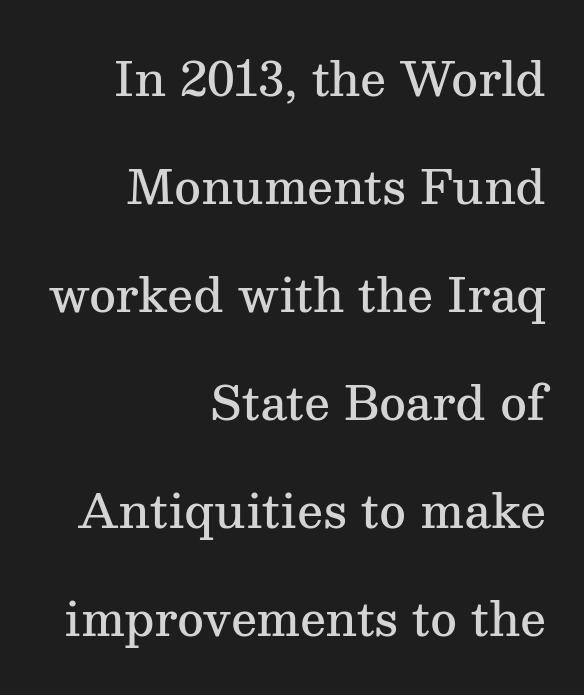
Q: Is the text bold? A: Semi-bold.
Q: Is the text italic (slanted)? A: No, it is upright.
Q: Is the typeface a serif or a sans-serif typeface? A: Serif.
Q: Is the text underlined? A: No.
Q: How is the paragraph aligned? A: Right-aligned.
Q: Is the spacing between letters normal or unusually wide? A: Normal.
Q: Is the spacing between lines tight, normal or loose? A: Loose.
Q: Width (condensed, normal, or wide)? A: Normal.
Q: Stroke contrast? A: Medium.
Q: x-height? A: Medium.
Q: Monospaced? A: No.
